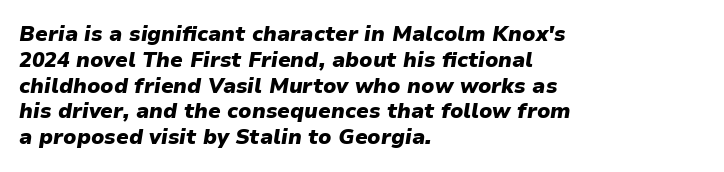
{"italic": "yes", "lean": "right", "slant_degrees": 9, "bold": "yes", "underline": "no", "align": "left", "line_spacing_ratio": 1.23, "letter_spacing": "normal", "letter_spacing_em": 0.0, "glyph_px": 21}
